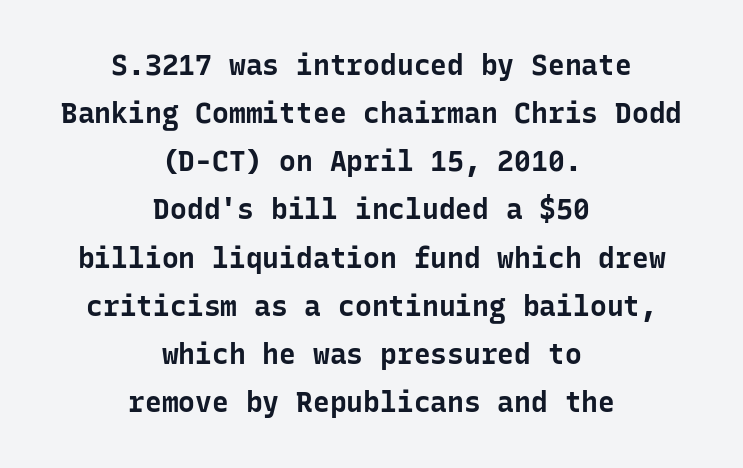
The image shows 28 px bold sans-serif type, upright, monospaced; set centered, line spacing 1.72x, normal letter spacing, not underlined; low stroke contrast and a medium x-height.
